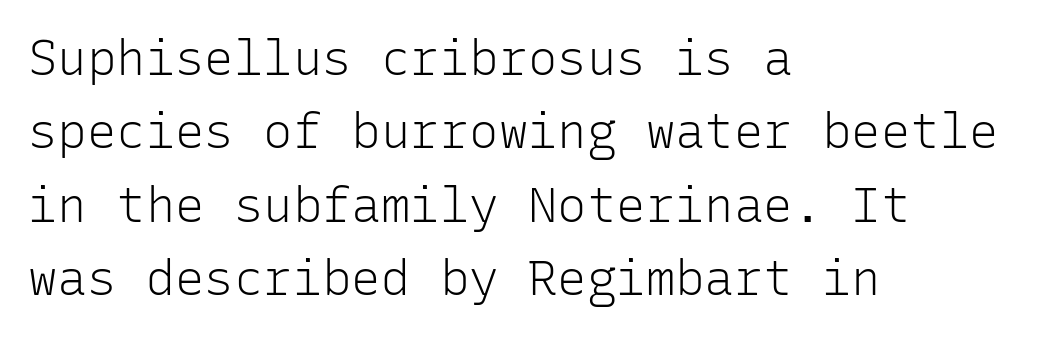
Quick note: interline space is typical. No italicization has been applied; the sample stays upright. Where is the straight margin? On the left. Looks like terminal output: every glyph gets an equal slot.
